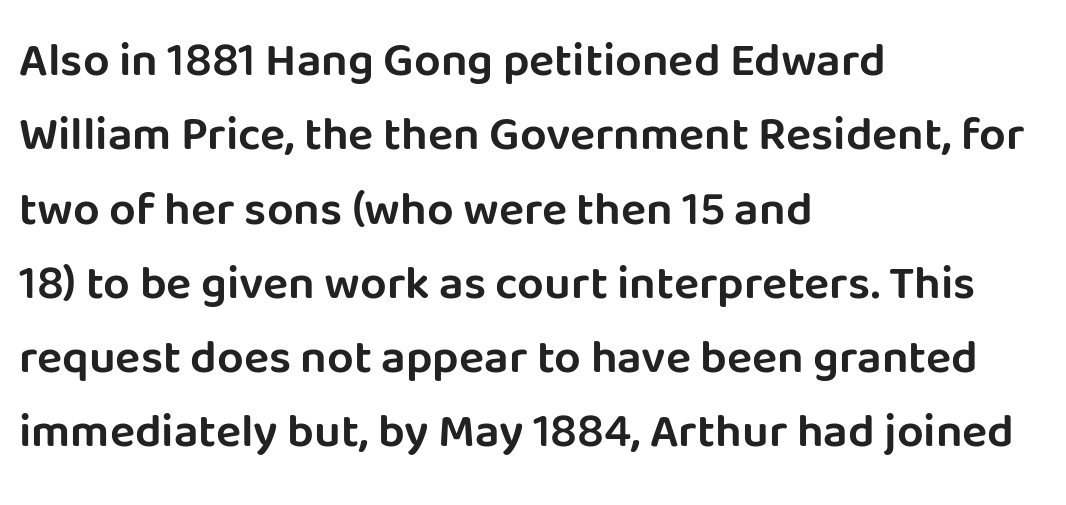
{"serif": "no", "italic": "no", "width": "normal", "stroke_contrast": "low", "x_height": "large", "monospaced": "no", "underline": "no", "align": "left", "line_spacing": "normal", "line_spacing_ratio": 1.58, "letter_spacing": "normal", "letter_spacing_em": 0.0, "glyph_px": 47}
